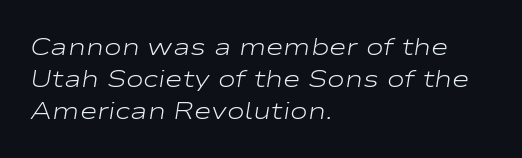
You could call the tracking neutral — neither tight nor loose. A quiet, ordinary-to-light weight characterises the typeface. The space between consecutive lines is moderate. Anything drawn beneath the words? Only blank space. Posture: slanted. This sample is left-justified, so line endings fall wherever the words run out.
